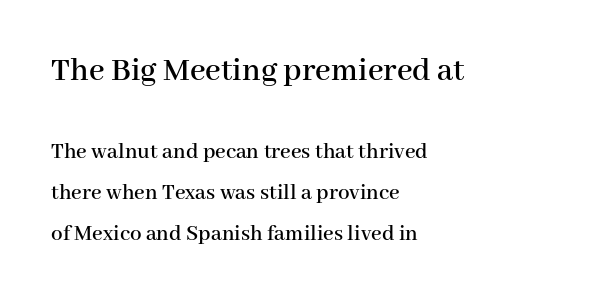
Q: Is the text italic (slanted)? A: No, it is upright.
Q: Is the typeface a serif or a sans-serif typeface? A: Serif.
Q: Is the text underlined? A: No.
Q: How is the paragraph aligned? A: Left-aligned.
Q: Is the spacing between letters normal or unusually wide? A: Normal.
Q: Which block of text is set in a larger size, the first (top) or the second (bottom)? A: The first (top) one.
Q: Width (condensed, normal, or wide)? A: Normal.
Q: Stroke contrast? A: High.
Q: x-height? A: Medium.
Q: Monospaced? A: No.
